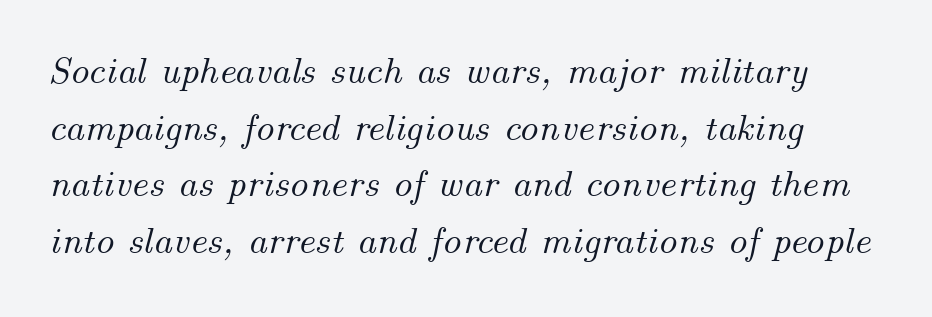
{"italic": "yes", "lean": "right", "slant_degrees": 14, "width": "normal", "stroke_contrast": "medium", "x_height": "small", "monospaced": "no", "underline": "no", "line_spacing": "normal", "line_spacing_ratio": 1.49, "letter_spacing": "normal", "letter_spacing_em": 0.0, "glyph_px": 38}
